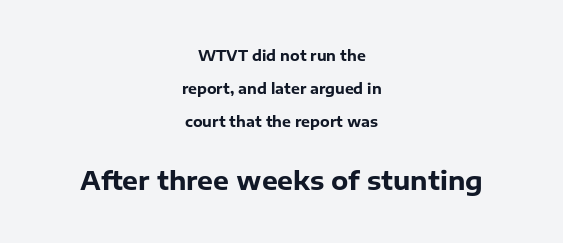
Words appear dense and cohesive because spacing is normal. The lines are quadded center. Baseline-to-baseline distance is far greater than the letter height. Glance below the letters and you will spot only blank space. Pretty heavy lettering here — definitely bold.
